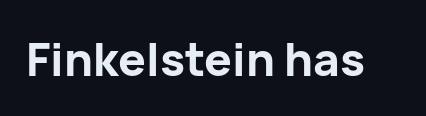
Q: Is the text bold? A: Yes.
Q: Is the text italic (slanted)? A: No, it is upright.
Q: Is the typeface a serif or a sans-serif typeface? A: Sans-serif.
Q: Is the text underlined? A: No.
Q: Is the spacing between letters normal or unusually wide? A: Normal.
Q: Width (condensed, normal, or wide)? A: Normal.
Q: Stroke contrast? A: Low.
Q: x-height? A: Medium.
Q: Monospaced? A: No.
